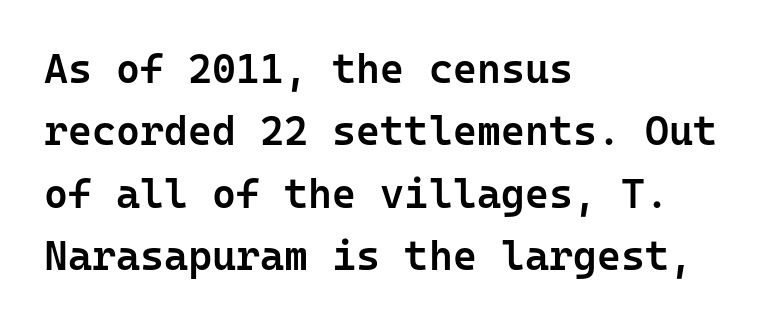
{"serif": "no", "italic": "no", "bold": "semi", "weight": "semibold", "width": "normal", "stroke_contrast": "low", "x_height": "medium", "monospaced": "yes", "underline": "no", "align": "left", "line_spacing": "normal", "line_spacing_ratio": 1.52, "letter_spacing": "normal", "letter_spacing_em": 0.0, "glyph_px": 41}
